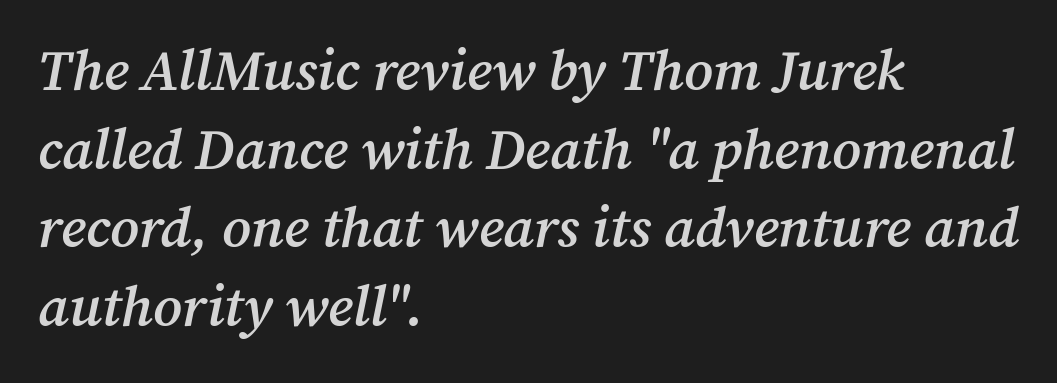
{"serif": "yes", "italic": "yes", "lean": "right", "slant_degrees": 12, "bold": "semi", "weight": "semibold", "width": "normal", "stroke_contrast": "medium", "x_height": "medium", "monospaced": "no", "underline": "no", "align": "left", "line_spacing": "normal", "line_spacing_ratio": 1.38, "letter_spacing": "normal", "letter_spacing_em": 0.0, "glyph_px": 57}
